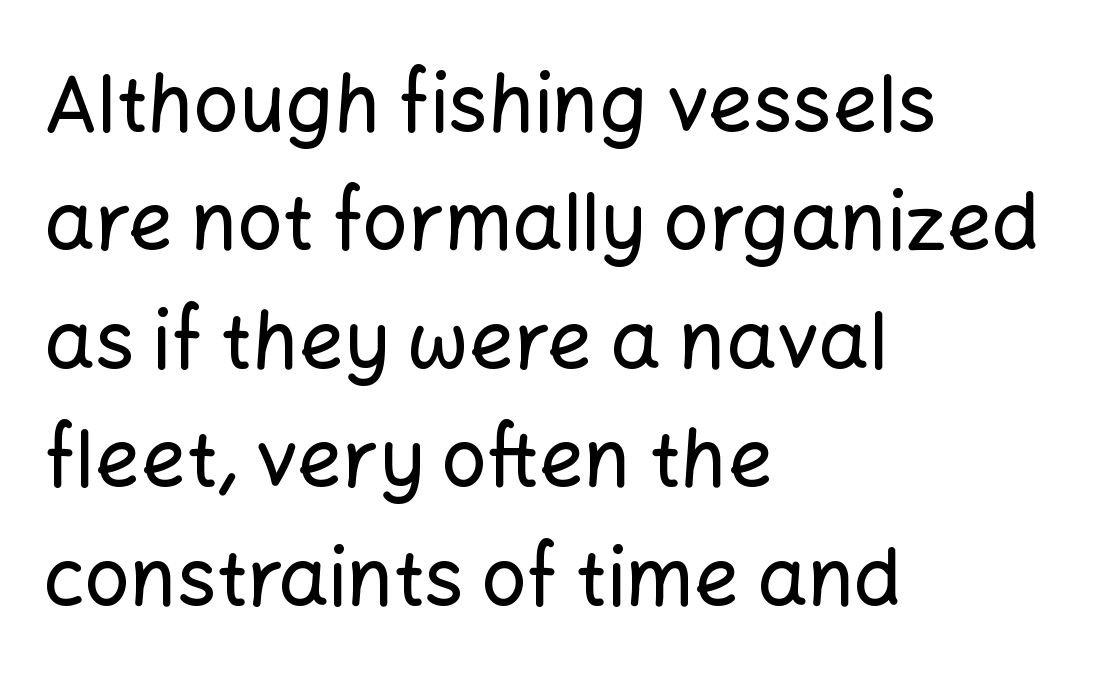
The image shows 79 px sans-serif type, upright; set left-aligned, normal line spacing (1.5x), normal letter spacing, not underlined; low stroke contrast and a medium x-height.
